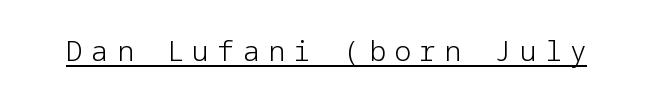
Q: Is the text bold? A: No.
Q: Is the text italic (slanted)? A: No, it is upright.
Q: Is the typeface a serif or a sans-serif typeface? A: Sans-serif.
Q: Is the text underlined? A: Yes.
Q: Is the spacing between letters normal or unusually wide? A: Unusually wide.
Q: Width (condensed, normal, or wide)? A: Normal.
Q: Stroke contrast? A: Low.
Q: x-height? A: Medium.
